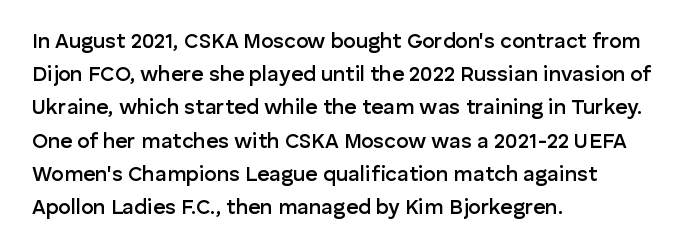
{"italic": "no", "bold": "semi", "underline": "no", "align": "left", "line_spacing": "normal", "line_spacing_ratio": 1.58, "letter_spacing": "normal", "letter_spacing_em": 0.0, "glyph_px": 21}
